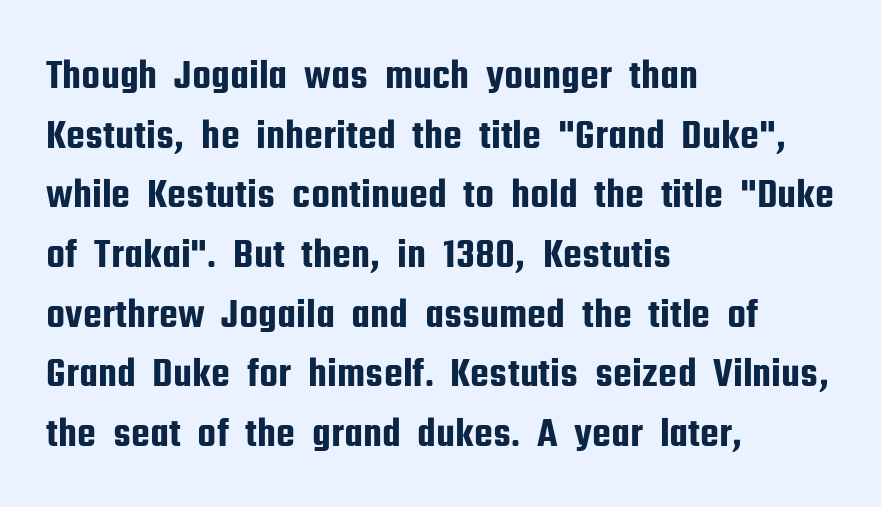
Q: Is the text italic (slanted)? A: No, it is upright.
Q: Is the typeface a serif or a sans-serif typeface? A: Sans-serif.
Q: Is the text underlined? A: No.
Q: How is the paragraph aligned? A: Left-aligned.
Q: Is the spacing between letters normal or unusually wide? A: Normal.
Q: Is the spacing between lines tight, normal or loose? A: Normal.
Q: Width (condensed, normal, or wide)? A: Condensed.
Q: Stroke contrast? A: Low.
Q: x-height? A: Medium.
Q: Monospaced? A: No.
